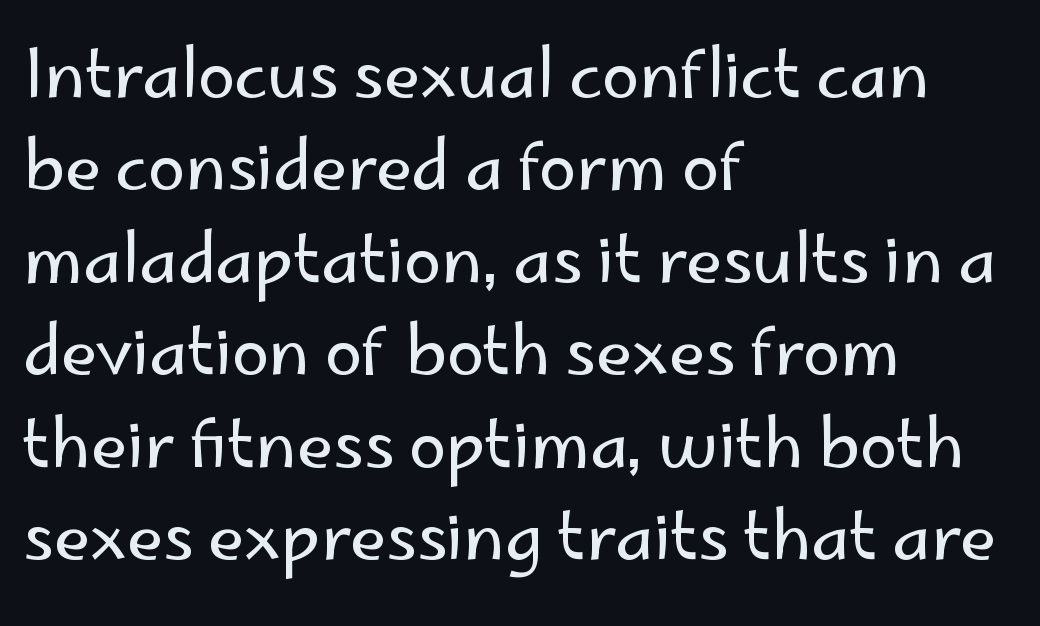
Q: Is the text bold? A: No.
Q: Is the text italic (slanted)? A: No, it is upright.
Q: Is the typeface a serif or a sans-serif typeface? A: Sans-serif.
Q: Is the text underlined? A: No.
Q: How is the paragraph aligned? A: Left-aligned.
Q: Is the spacing between letters normal or unusually wide? A: Normal.
Q: Is the spacing between lines tight, normal or loose? A: Normal.
Q: Width (condensed, normal, or wide)? A: Normal.
Q: Stroke contrast? A: Low.
Q: x-height? A: Small.
Q: Monospaced? A: No.
